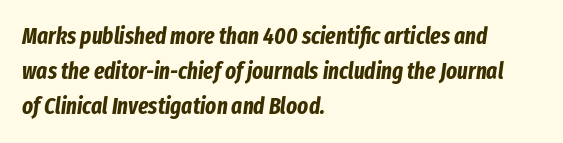
{"italic": "yes", "lean": "right", "slant_degrees": 8, "bold": "yes", "underline": "no", "align": "left", "line_spacing": "normal", "line_spacing_ratio": 1.52, "letter_spacing": "normal", "letter_spacing_em": 0.0, "glyph_px": 23}
